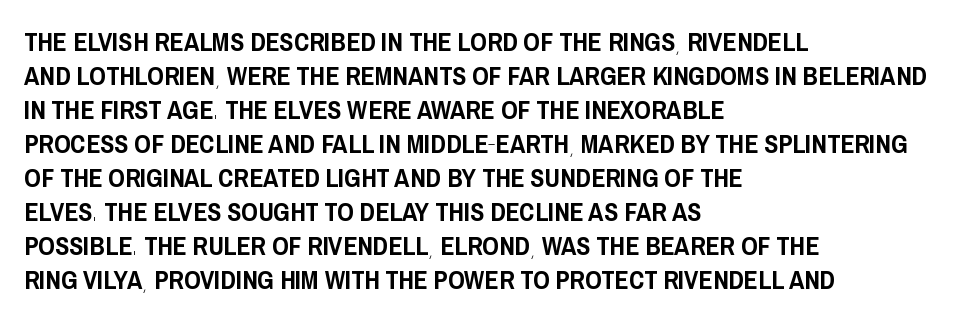
The passage is arranged the way most books set body copy — flush left. This is roman type, the default non-slanted kind. The rows are spaced the way most documents space them. The letterforms sit shoulder to shoulder at normal distance. Honestly, there is no underline to notice here at all.
